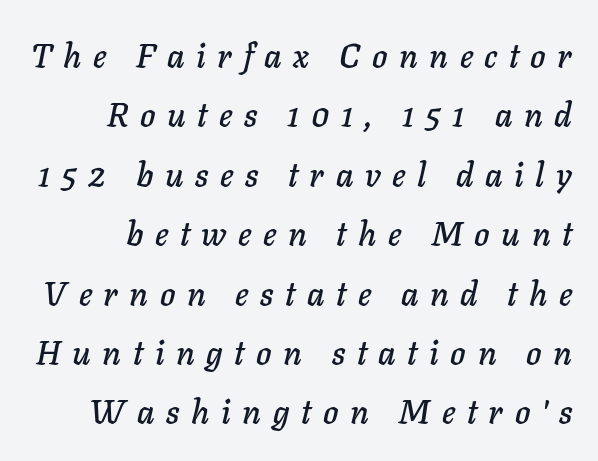
Q: Is the text italic (slanted)? A: Yes, it leans right by about 11 degrees.
Q: Is the text underlined? A: No.
Q: Is the spacing between letters normal or unusually wide? A: Unusually wide.
Q: Width (condensed, normal, or wide)? A: Normal.
Q: Stroke contrast? A: Low.
Q: x-height? A: Medium.
Q: Monospaced? A: No.
